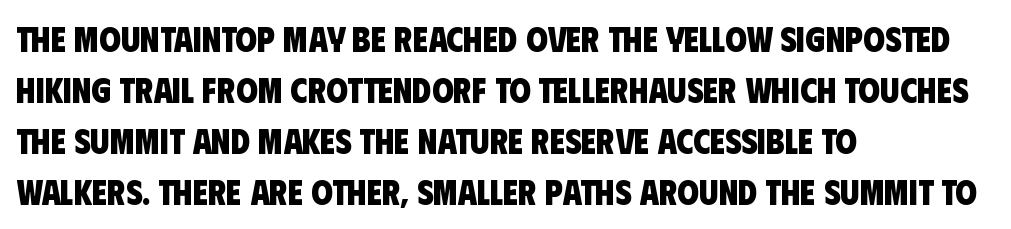
Q: Is the text bold? A: Yes.
Q: Is the typeface a serif or a sans-serif typeface? A: Sans-serif.
Q: Is the text underlined? A: No.
Q: How is the paragraph aligned? A: Left-aligned.
Q: Is the spacing between letters normal or unusually wide? A: Normal.
Q: Is the spacing between lines tight, normal or loose? A: Normal.
Q: Width (condensed, normal, or wide)? A: Condensed.
Q: Stroke contrast? A: Low.
Q: x-height? A: Large.
Q: Monospaced? A: No.
